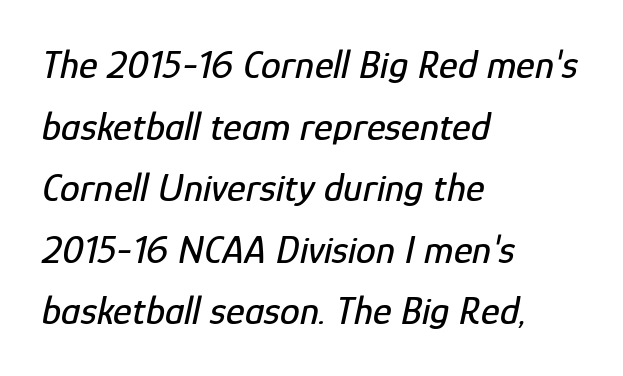
Q: Is the text italic (slanted)? A: Yes, it leans right by about 12 degrees.
Q: Is the text underlined? A: No.
Q: How is the paragraph aligned? A: Left-aligned.
Q: Is the spacing between letters normal or unusually wide? A: Normal.
Q: Is the spacing between lines tight, normal or loose? A: Normal.
Q: Width (condensed, normal, or wide)? A: Condensed.
Q: Stroke contrast? A: Low.
Q: x-height? A: Medium.
Q: Monospaced? A: No.
